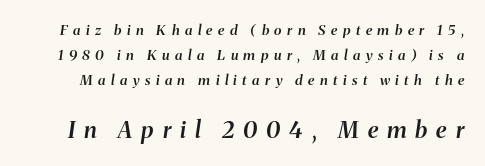
{"italic": "yes", "lean": "right", "slant_degrees": 8, "bold": "semi", "underline": "no", "line_spacing_ratio": 1.79, "letter_spacing": "wide", "letter_spacing_em": 0.39, "larger_block": "second", "size_ratio": 1.64, "glyph_px": 23}
